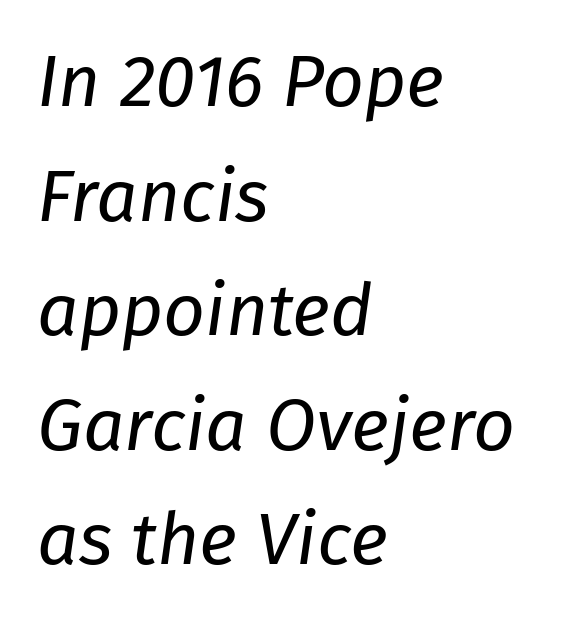
Q: Is the text bold? A: No.
Q: Is the text italic (slanted)? A: Yes, it leans right by about 8 degrees.
Q: Is the text underlined? A: No.
Q: How is the paragraph aligned? A: Left-aligned.
Q: Is the spacing between letters normal or unusually wide? A: Normal.
Q: Is the spacing between lines tight, normal or loose? A: Normal.
Q: Width (condensed, normal, or wide)? A: Normal.
Q: Stroke contrast? A: Low.
Q: x-height? A: Medium.
Q: Monospaced? A: No.
